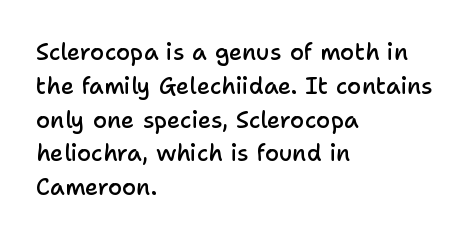
Q: Is the text bold? A: Semi-bold.
Q: Is the text italic (slanted)? A: No, it is upright.
Q: Is the text underlined? A: No.
Q: How is the paragraph aligned? A: Left-aligned.
Q: Is the spacing between letters normal or unusually wide? A: Normal.
Q: Is the spacing between lines tight, normal or loose? A: Normal.
